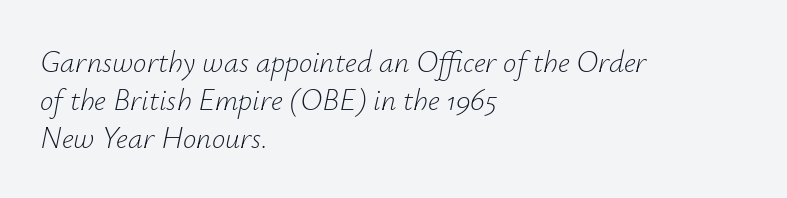
Q: Is the text bold? A: No.
Q: Is the text italic (slanted)? A: Yes, it leans right by about 12 degrees.
Q: Is the text underlined? A: No.
Q: How is the paragraph aligned? A: Left-aligned.
Q: Is the spacing between letters normal or unusually wide? A: Normal.
Q: Is the spacing between lines tight, normal or loose? A: Normal.
Q: Width (condensed, normal, or wide)? A: Normal.
Q: Stroke contrast? A: Low.
Q: x-height? A: Small.
Q: Monospaced? A: No.
